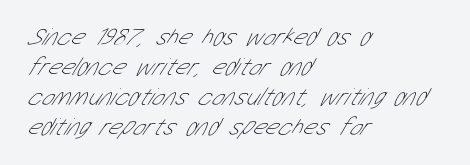
The image shows 25 px text type; set left-aligned, line spacing 1.2x, normal letter spacing, not underlined.
